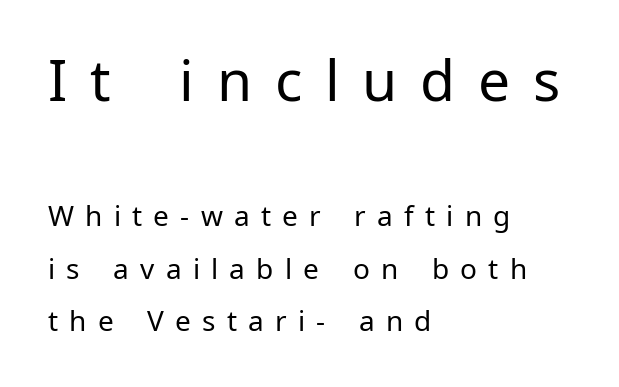
Q: Is the text bold? A: No.
Q: Is the text italic (slanted)? A: No, it is upright.
Q: Is the typeface a serif or a sans-serif typeface? A: Sans-serif.
Q: Is the text underlined? A: No.
Q: How is the paragraph aligned? A: Left-aligned.
Q: Is the spacing between letters normal or unusually wide? A: Unusually wide.
Q: Which block of text is set in a larger size, the first (top) or the second (bottom)? A: The first (top) one.
Q: Width (condensed, normal, or wide)? A: Normal.
Q: Stroke contrast? A: Low.
Q: x-height? A: Medium.
Q: Monospaced? A: No.
